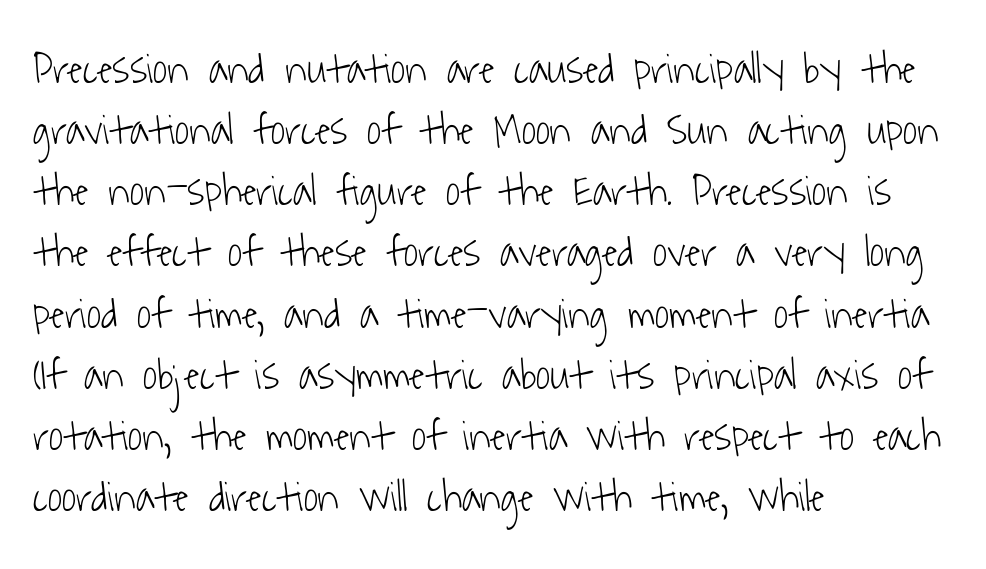
Whoever set this chose a conventional vertical rhythm. The typeface chosen for these lines omits serifs. The typesetter chose a ragged-right arrangement here. Stroke mass is kept to a normal reading level or below. The area under the type is left untouched.
